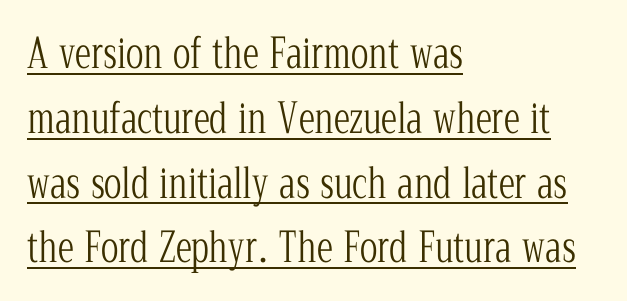
How would I describe the line gaps? Plain and ordinary. Caption: standard tracking, unaltered. The letters carry serifs — small finishing strokes at the ends of their stems. Spacing verdict: proportional, widths tailored to each character. The font is comparable to plain body text, perhaps lighter. The lettering holds an erect, upright posture throughout.
